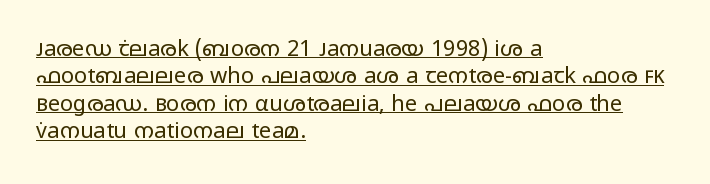
The compositor pushed each line to the left boundary. A light-to-regular cut is what we see here. Summary of vertical rhythm: regular, with standard interline spacing. Vertical strokes here are truly vertical. The gaps between neighbouring characters are ordinary and unremarkable.
